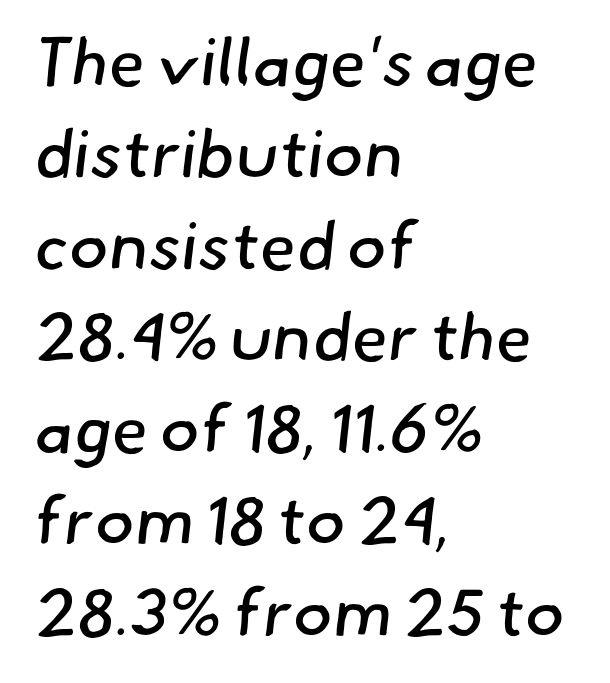
Notice how the passage keeps a crisp vertical edge on the left only. Spacing between characters is what you'd get straight out of the box. The type family on display is of the sans-serif kind. This rendering features lettering with no underline. A typesetter would call this leading conventional body-copy spacing. Each stroke keeps to a modest, everyday thickness or less.
